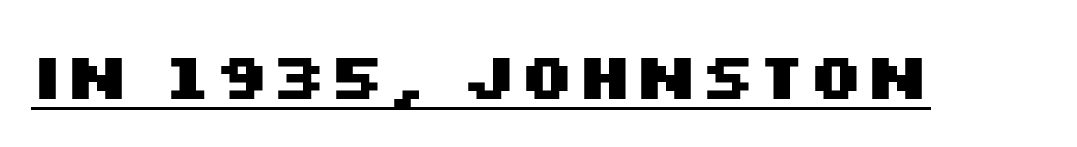
{"serif": "no", "italic": "no", "bold": "yes", "weight": "heavy", "width": "wide", "stroke_contrast": "medium", "x_height": "large", "monospaced": "no", "underline": "yes", "letter_spacing": "normal", "letter_spacing_em": 0.0, "glyph_px": 66}
